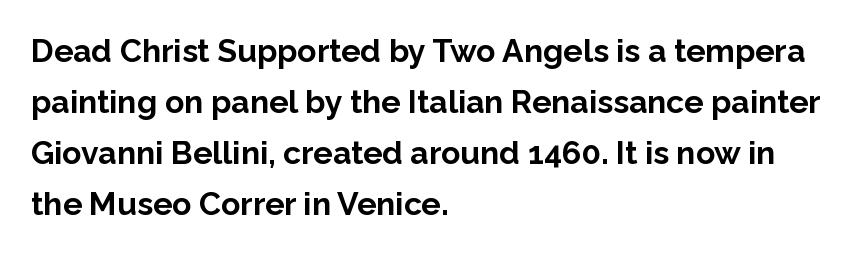
Q: Is the text bold? A: Yes.
Q: Is the text italic (slanted)? A: No, it is upright.
Q: Is the typeface a serif or a sans-serif typeface? A: Sans-serif.
Q: Is the text underlined? A: No.
Q: How is the paragraph aligned? A: Left-aligned.
Q: Is the spacing between letters normal or unusually wide? A: Normal.
Q: Is the spacing between lines tight, normal or loose? A: Normal.
Q: Width (condensed, normal, or wide)? A: Normal.
Q: Stroke contrast? A: Low.
Q: x-height? A: Medium.
Q: Monospaced? A: No.
